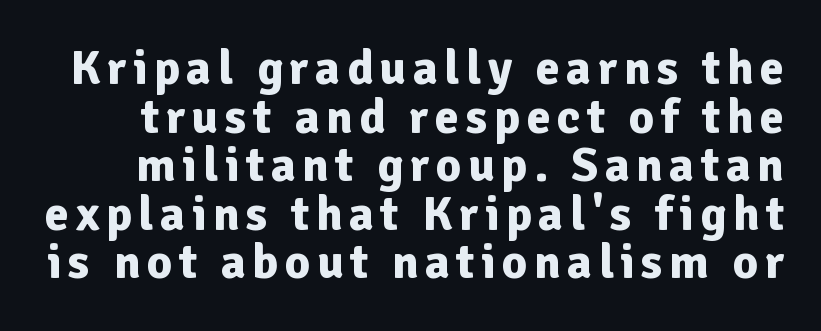
Q: Is the text bold? A: Yes.
Q: Is the text italic (slanted)? A: No, it is upright.
Q: Is the typeface a serif or a sans-serif typeface? A: Sans-serif.
Q: Is the text underlined? A: No.
Q: Is the spacing between lines tight, normal or loose? A: Tight.
Q: Width (condensed, normal, or wide)? A: Normal.
Q: Stroke contrast? A: Low.
Q: x-height? A: Medium.
Q: Monospaced? A: No.
